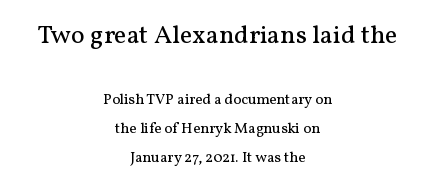
Q: Is the text bold? A: No.
Q: Is the text italic (slanted)? A: No, it is upright.
Q: Is the text underlined? A: No.
Q: How is the paragraph aligned? A: Centered.
Q: Is the spacing between letters normal or unusually wide? A: Normal.
Q: Is the spacing between lines tight, normal or loose? A: Loose.
Q: Which block of text is set in a larger size, the first (top) or the second (bottom)? A: The first (top) one.
